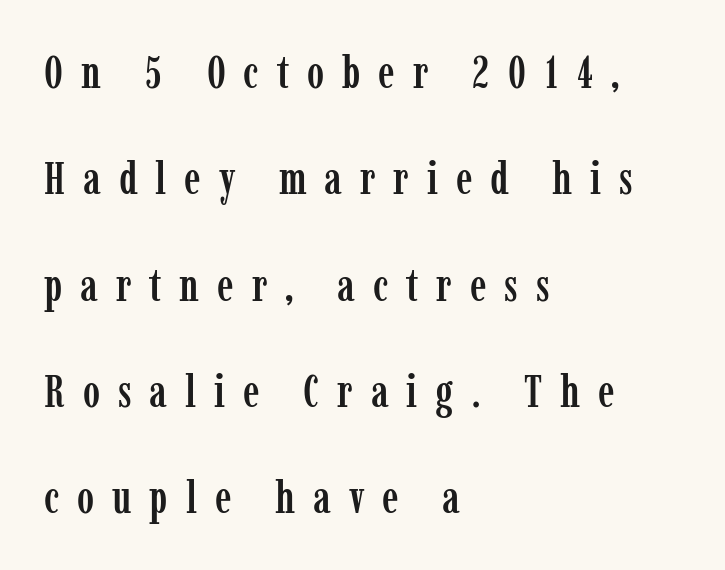
Q: Is the text italic (slanted)? A: No, it is upright.
Q: Is the typeface a serif or a sans-serif typeface? A: Serif.
Q: Is the text underlined? A: No.
Q: How is the paragraph aligned? A: Left-aligned.
Q: Is the spacing between letters normal or unusually wide? A: Unusually wide.
Q: Is the spacing between lines tight, normal or loose? A: Loose.
Q: Width (condensed, normal, or wide)? A: Condensed.
Q: Stroke contrast? A: Low.
Q: x-height? A: Medium.
Q: Monospaced? A: No.
